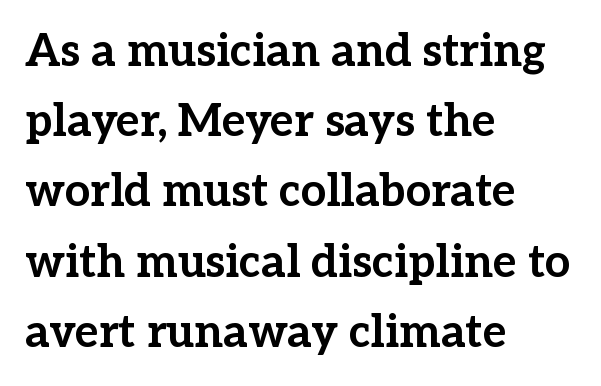
The image shows 45 px bold serif type, upright; set left-aligned, normal line spacing (1.56x), normal letter spacing, not underlined; low stroke contrast and a medium x-height.
